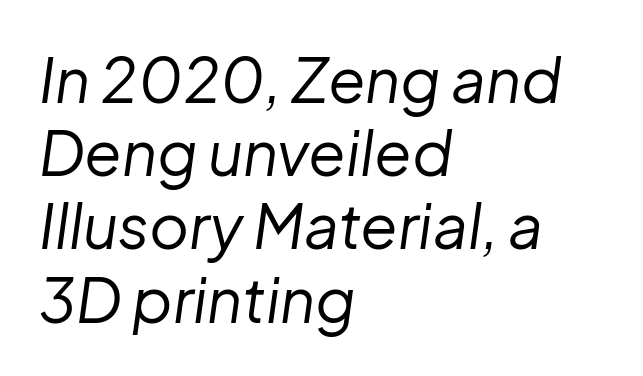
Q: Is the text bold? A: No.
Q: Is the text italic (slanted)? A: Yes, it leans right by about 8 degrees.
Q: Is the text underlined? A: No.
Q: How is the paragraph aligned? A: Left-aligned.
Q: Is the spacing between letters normal or unusually wide? A: Normal.
Q: Width (condensed, normal, or wide)? A: Normal.
Q: Stroke contrast? A: Low.
Q: x-height? A: Medium.
Q: Monospaced? A: No.
